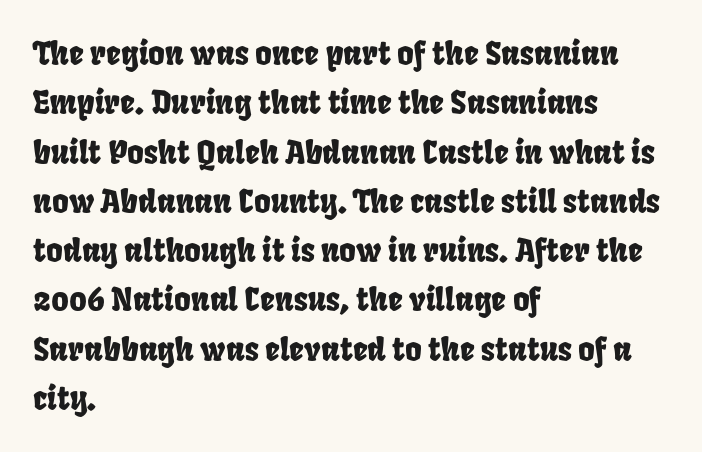
Q: Is the text underlined? A: No.
Q: How is the paragraph aligned? A: Left-aligned.
Q: Is the spacing between letters normal or unusually wide? A: Normal.
Q: Is the spacing between lines tight, normal or loose? A: Normal.
Q: Width (condensed, normal, or wide)? A: Condensed.
Q: Stroke contrast? A: Low.
Q: x-height? A: Large.
Q: Monospaced? A: No.
